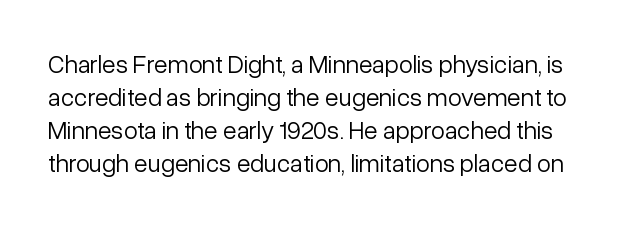
Q: Is the text bold? A: No.
Q: Is the text italic (slanted)? A: No, it is upright.
Q: Is the text underlined? A: No.
Q: Is the spacing between letters normal or unusually wide? A: Normal.
Q: Is the spacing between lines tight, normal or loose? A: Normal.
